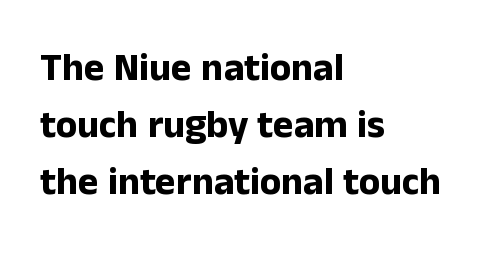
The image shows 39 px bold sans-serif type, upright; set left-aligned, normal line spacing (1.46x), normal letter spacing, not underlined; low stroke contrast and a medium x-height.
